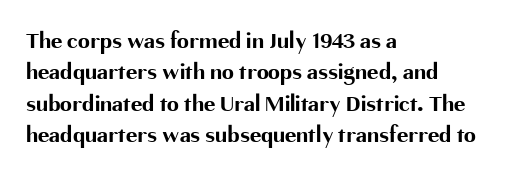
Q: Is the text bold? A: Yes.
Q: Is the text italic (slanted)? A: No, it is upright.
Q: Is the text underlined? A: No.
Q: How is the paragraph aligned? A: Left-aligned.
Q: Is the spacing between letters normal or unusually wide? A: Normal.
Q: Is the spacing between lines tight, normal or loose? A: Normal.
